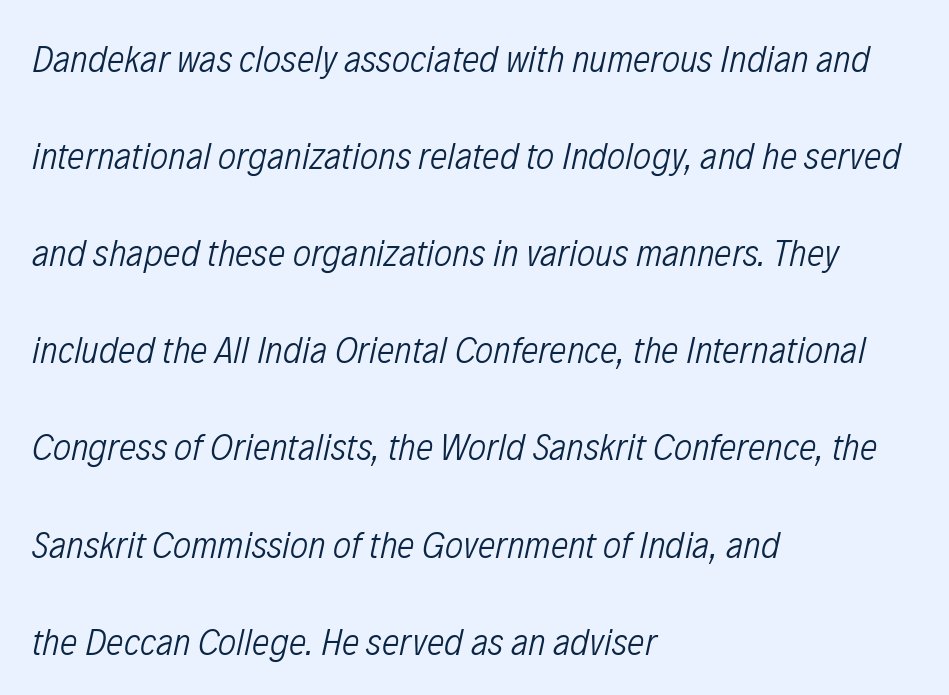
Q: Is the text bold? A: No.
Q: Is the text italic (slanted)? A: Yes, it leans right by about 12 degrees.
Q: Is the text underlined? A: No.
Q: How is the paragraph aligned? A: Left-aligned.
Q: Is the spacing between letters normal or unusually wide? A: Normal.
Q: Is the spacing between lines tight, normal or loose? A: Loose.
Q: Width (condensed, normal, or wide)? A: Condensed.
Q: Stroke contrast? A: Low.
Q: x-height? A: Medium.
Q: Monospaced? A: No.
